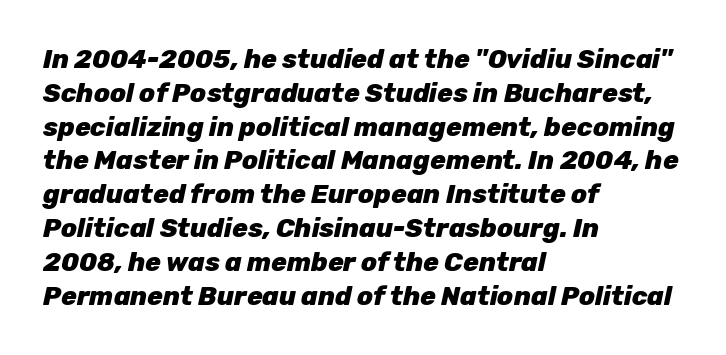
The image shows 26 px bold type, italic (leaning right); set left-aligned, normal line spacing (1.3x), normal letter spacing, not underlined.
